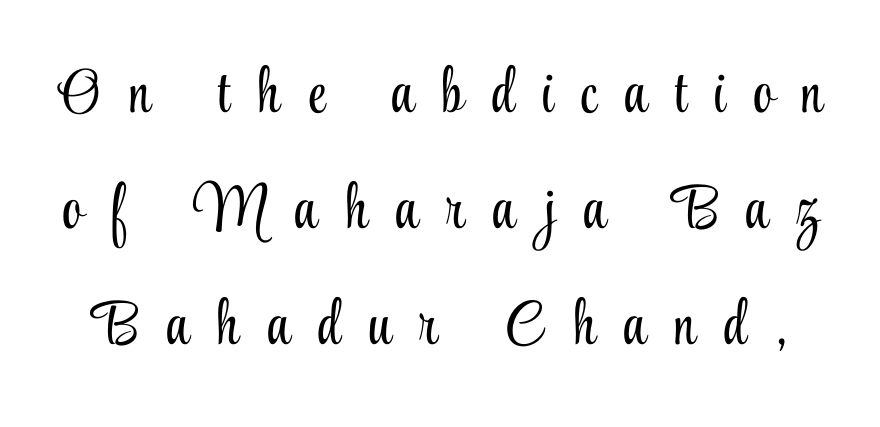
Compared with typical body copy, the letter spacing here is much looser. Plain, unruled lines of type. You could not count columns in this text — the font is proportionally spaced.
